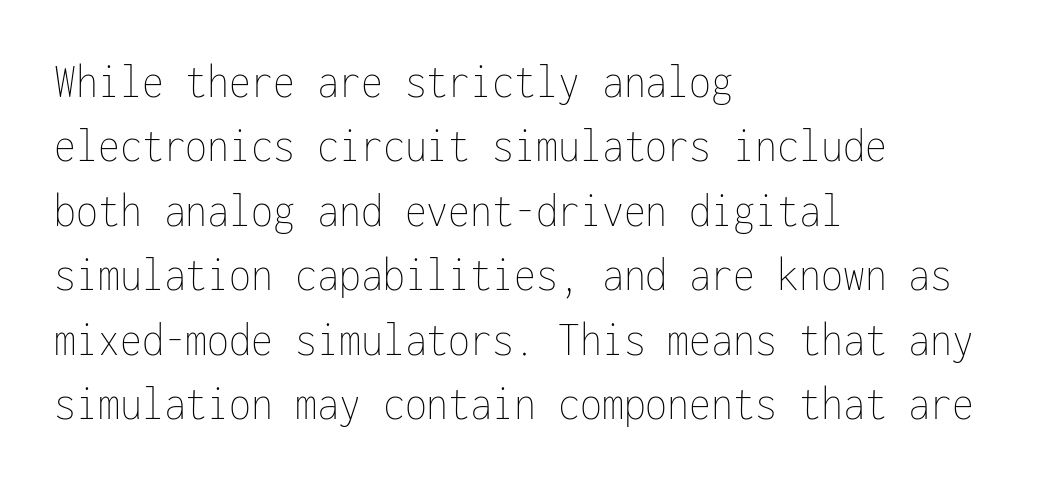
Interline gaps are of average width in this sample. The foot of each line stays bare and open. The strokes carry an ordinary text weight at most. Each letter, wide or thin by design, is forced into the same width here.
